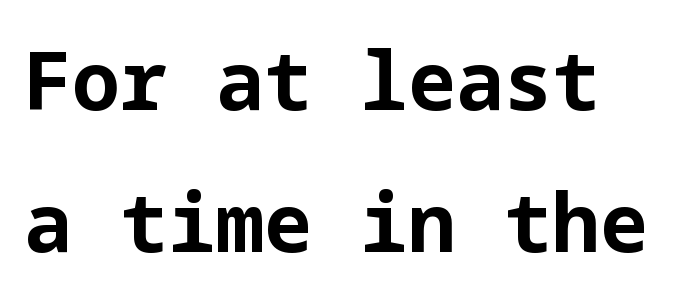
{"serif": "no", "italic": "no", "bold": "yes", "weight": "bold", "width": "normal", "stroke_contrast": "low", "x_height": "medium", "underline": "no", "align": "left", "line_spacing_ratio": 1.77, "letter_spacing": "normal", "letter_spacing_em": 0.0, "glyph_px": 80}
